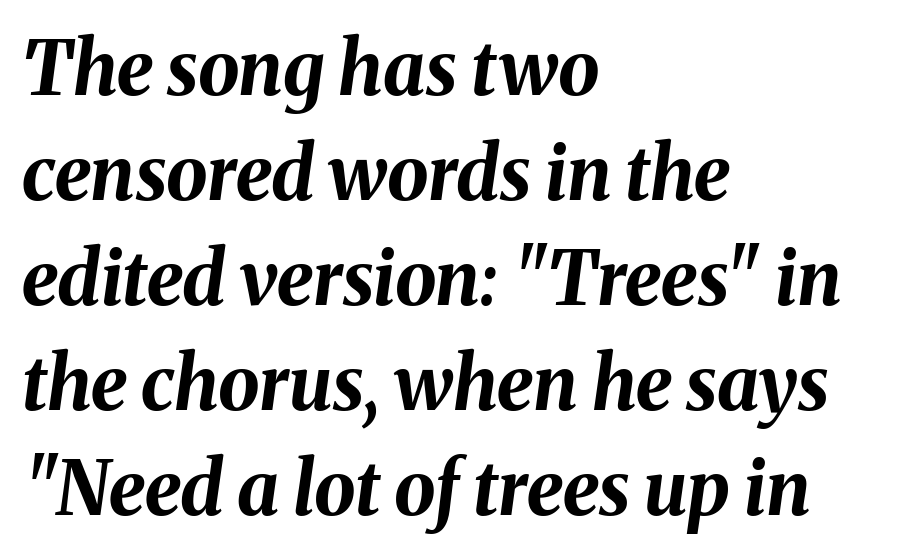
Between one letter and the next there's only the usual sliver of space. Beneath every word, the page is bare. Every character sits at an angle, as italics do. Do the characters align in a grid? No, the font is proportional. Alignment: flush left. Set as a true bold cut, around the 700 mark.
